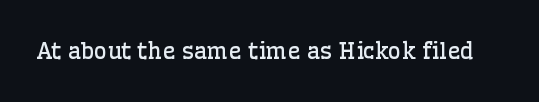
{"italic": "no", "bold": "no", "underline": "no", "letter_spacing": "normal", "letter_spacing_em": 0.0, "glyph_px": 23}
